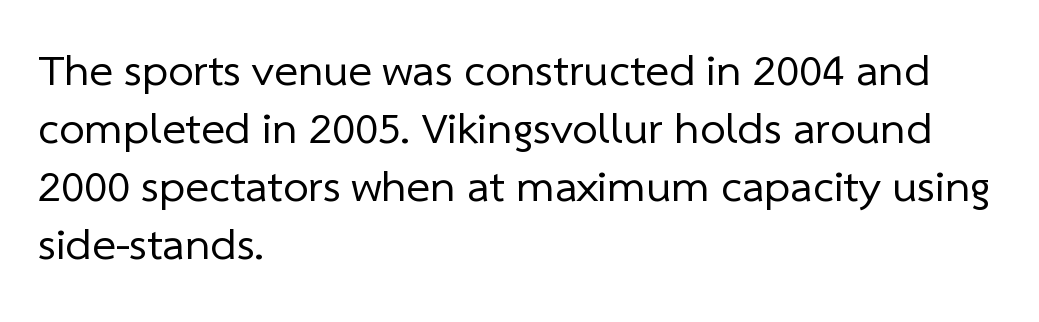
Weight class: somewhere from thin through regular. The rendering uses natural spacing where letterforms have individual widths. Glance below the letters and you will spot only blank space. Compared with typical paragraphs, the rows here are spaced about the same. Short and long lines alike share a common starting point at left.
